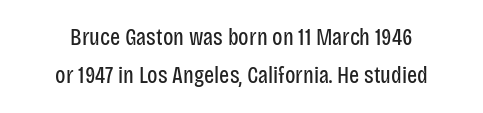
{"italic": "no", "bold": "no", "underline": "no", "align": "center", "line_spacing": "normal", "line_spacing_ratio": 1.59, "letter_spacing": "normal", "letter_spacing_em": 0.0, "glyph_px": 24}
